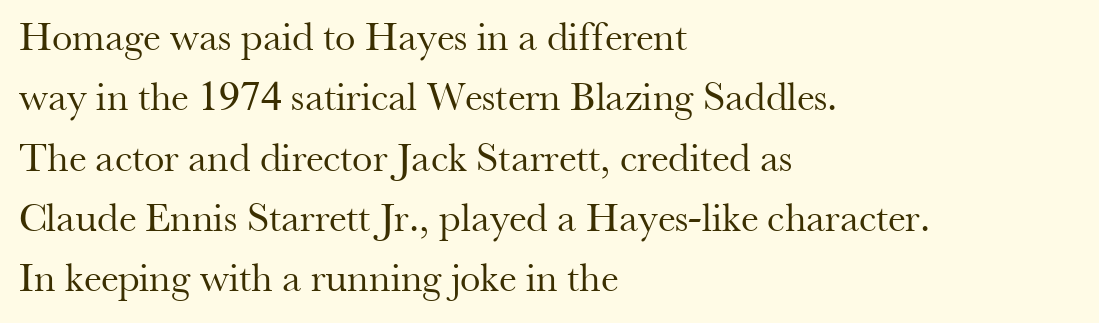
{"serif": "yes", "italic": "no", "bold": "no", "weight": "regular", "width": "normal", "stroke_contrast": "medium", "x_height": "small", "monospaced": "no", "underline": "no", "align": "left", "line_spacing": "normal", "line_spacing_ratio": 1.47, "letter_spacing": "normal", "letter_spacing_em": 0.0, "glyph_px": 41}
